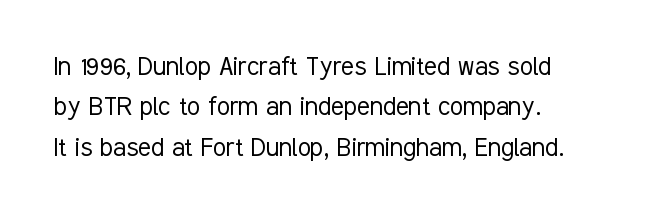
{"serif": "no", "italic": "no", "bold": "no", "weight": "light", "width": "condensed", "stroke_contrast": "low", "x_height": "medium", "monospaced": "no", "underline": "no", "align": "left", "line_spacing": "normal", "line_spacing_ratio": 1.35, "letter_spacing": "normal", "letter_spacing_em": 0.0, "glyph_px": 30}
